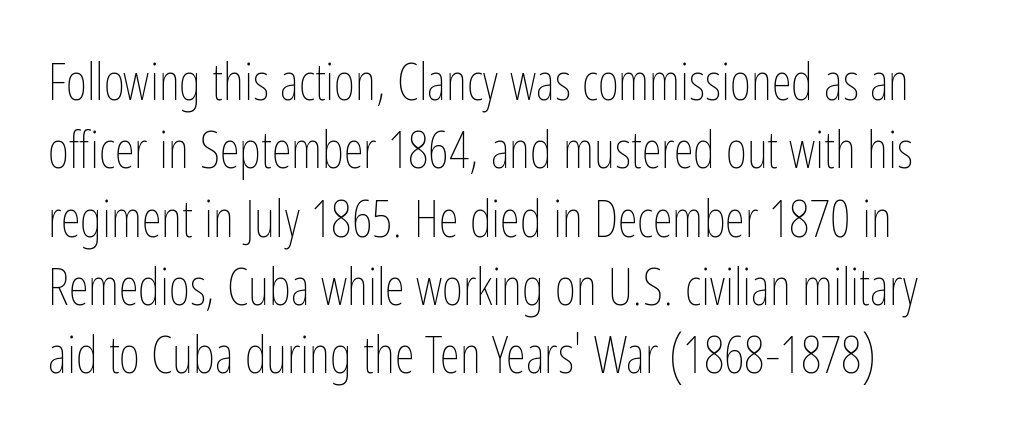
{"italic": "no", "bold": "no", "weight": "thin", "width": "condensed", "stroke_contrast": "low", "x_height": "medium", "monospaced": "no", "underline": "no", "align": "left", "line_spacing": "normal", "line_spacing_ratio": 1.34, "letter_spacing": "normal", "letter_spacing_em": 0.0, "glyph_px": 51}
